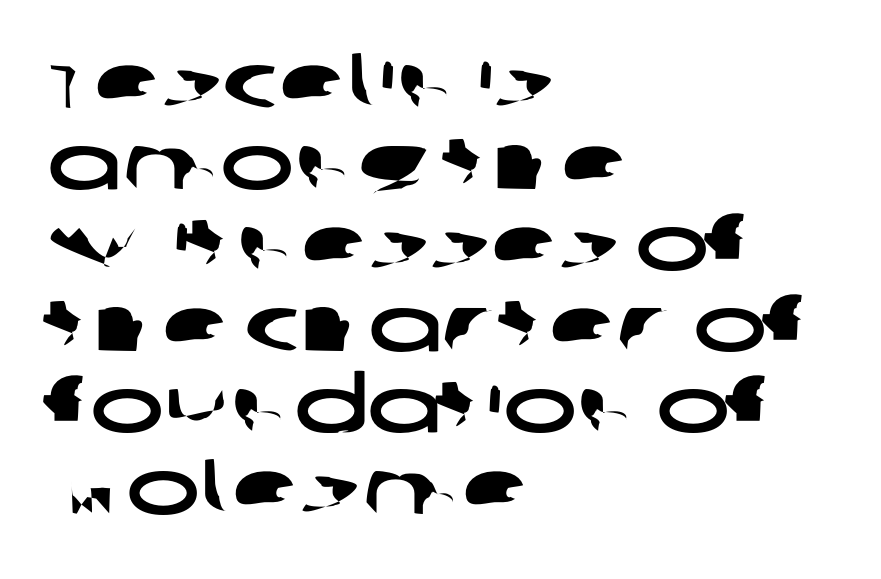
{"serif": "no", "width": "wide", "stroke_contrast": "low", "x_height": "large", "monospaced": "no", "underline": "no", "align": "left", "line_spacing": "tight", "line_spacing_ratio": 1.04, "letter_spacing": "normal", "letter_spacing_em": 0.0, "glyph_px": 78}
